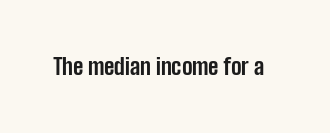
The image shows 22 px bold type, upright; set normal letter spacing, not underlined.
